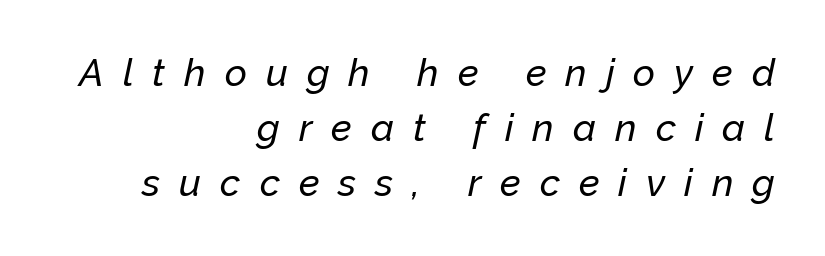
Each letter keeps its own natural width here, so spacing adapts to shape. Successive baselines arrive at the customary interval. The axis of the letterforms is tilted away from vertical. The area under the type is left untouched. A typesetter would call this heavily tracked-out type. The lines in this sample share a right terminus and differ only in where they begin.
